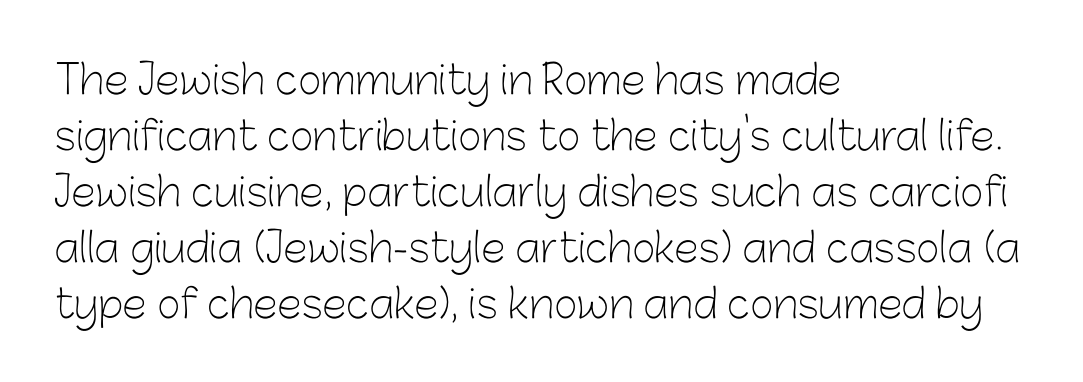
The rag falls on the right side of this text block. Caption: standard tracking, unaltered. Character widths vary here, with narrow letters taking less room than wide ones. A typesetter would mark this as roman, not italic. Is the type heavy? It reads as light-to-regular instead. Students, observe: this is what conventionally led text looks like.
